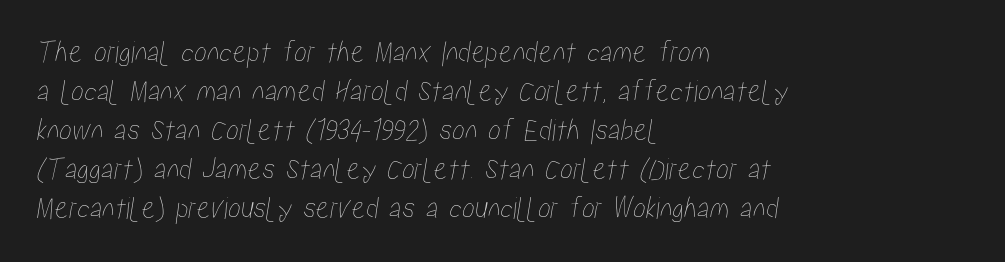
Q: Is the text underlined? A: No.
Q: How is the paragraph aligned? A: Left-aligned.
Q: Is the spacing between letters normal or unusually wide? A: Normal.
Q: Width (condensed, normal, or wide)? A: Condensed.
Q: Stroke contrast? A: Low.
Q: x-height? A: Medium.
Q: Monospaced? A: No.
